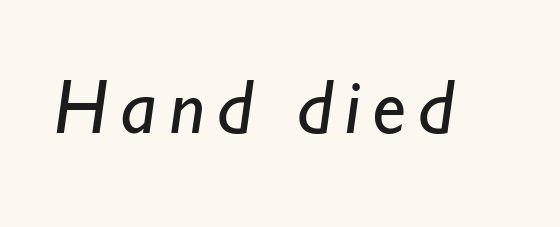
The image shows 77 px regular-weight sans-serif type; set not underlined; low stroke contrast and a small x-height.
